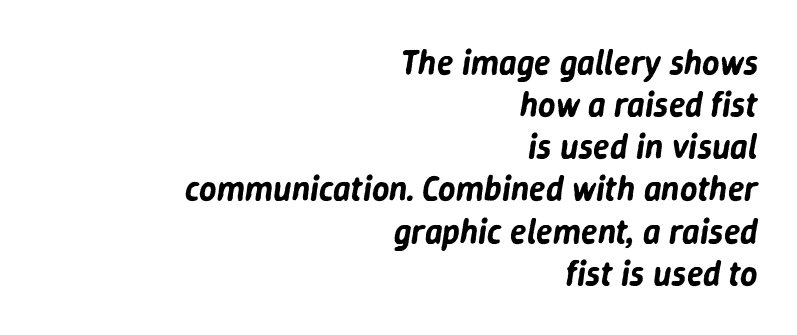
Characters follow at the spacing the type designer built in. The rendering uses natural spacing where letterforms have individual widths. Italic? Definitely — the glyphs are oblique. This sample is right-justified, so line beginnings fall wherever the words allow.
